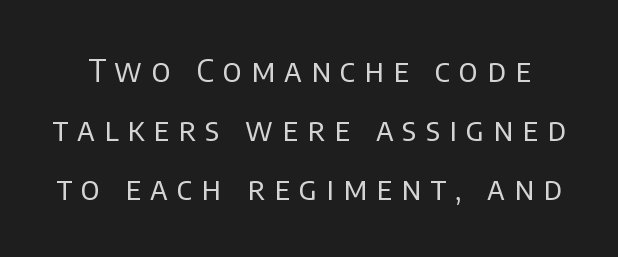
The image shows 32 px regular-weight sans-serif type, upright; set line spacing 1.84x, unusually wide letter spacing (+0.29 em), not underlined; low stroke contrast and a large x-height.
